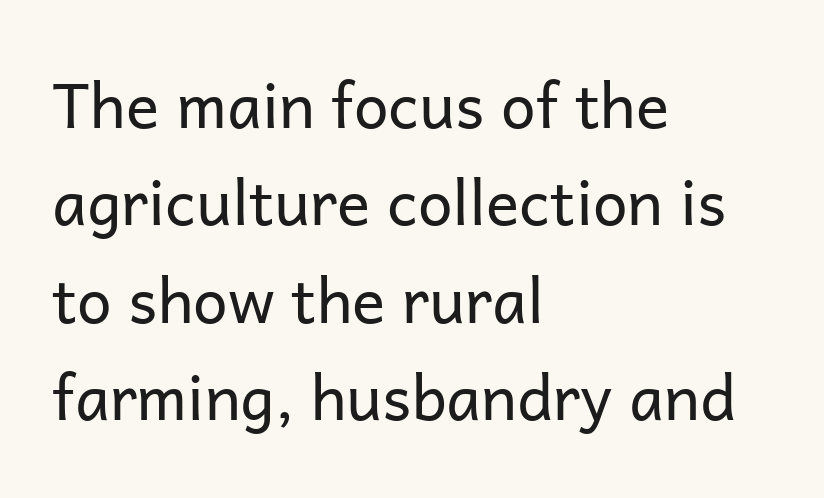
The image shows 62 px regular-weight sans-serif type, upright; set left-aligned, normal line spacing (1.57x), normal letter spacing, not underlined; low stroke contrast and a medium x-height.
